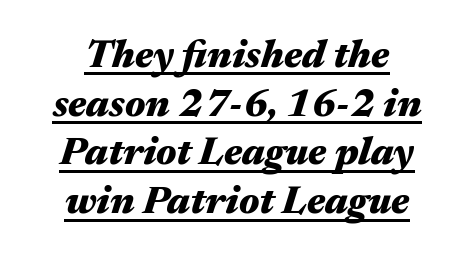
Q: Is the text bold? A: Yes.
Q: Is the text italic (slanted)? A: Yes, it leans right by about 17 degrees.
Q: Is the text underlined? A: Yes.
Q: Is the spacing between letters normal or unusually wide? A: Normal.
Q: Is the spacing between lines tight, normal or loose? A: Normal.
Q: Width (condensed, normal, or wide)? A: Wide.
Q: Stroke contrast? A: Medium.
Q: x-height? A: Medium.
Q: Monospaced? A: No.
